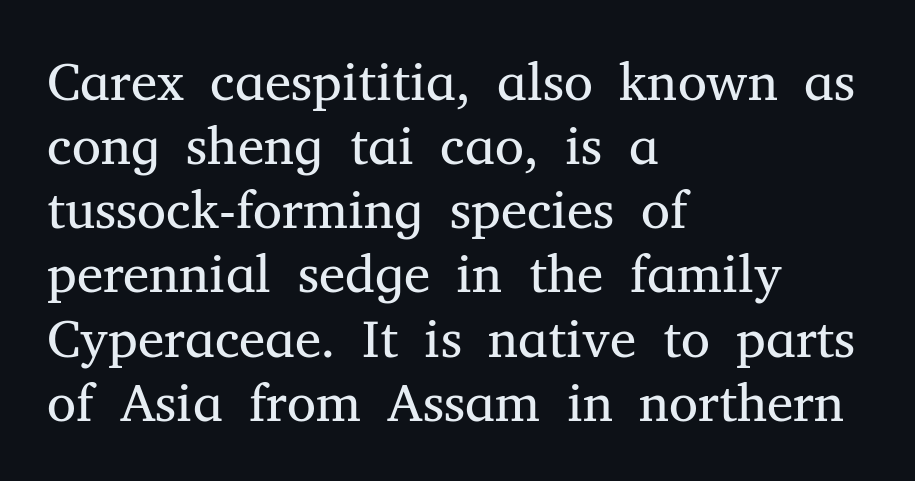
{"serif": "yes", "italic": "no", "bold": "no", "weight": "regular", "width": "normal", "stroke_contrast": "medium", "x_height": "medium", "monospaced": "no", "underline": "no", "align": "left", "line_spacing_ratio": 1.21, "letter_spacing": "normal", "letter_spacing_em": 0.0, "glyph_px": 53}
